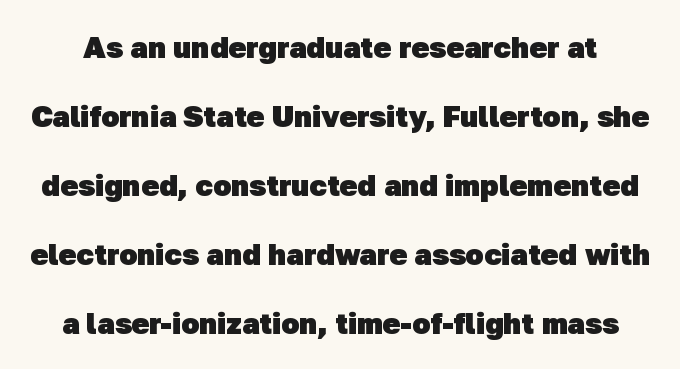
The image shows 30 px heavy sans-serif type; set loose line spacing (2.3x), normal letter spacing, not underlined; low stroke contrast and a medium x-height.
